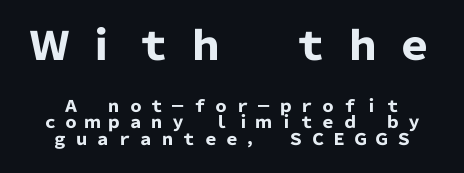
The image shows 39 px heavy sans-serif type, upright; set tight line spacing (1.04x), unusually wide letter spacing (+0.34 em), not underlined; the first (top) block is 2.44x larger; low stroke contrast and a medium x-height.
